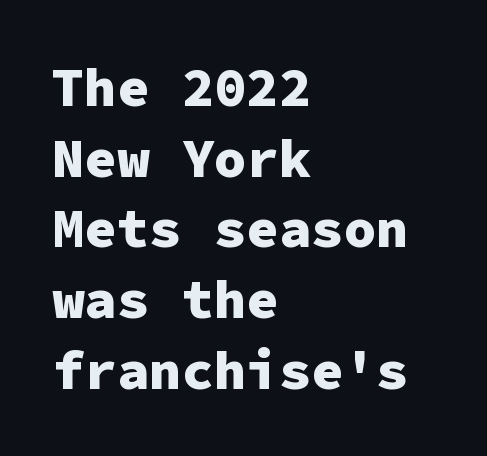
The image shows 54 px heavy sans-serif type, upright, monospaced; set left-aligned, normal line spacing (1.31x), normal letter spacing, not underlined; low stroke contrast and a medium x-height.
